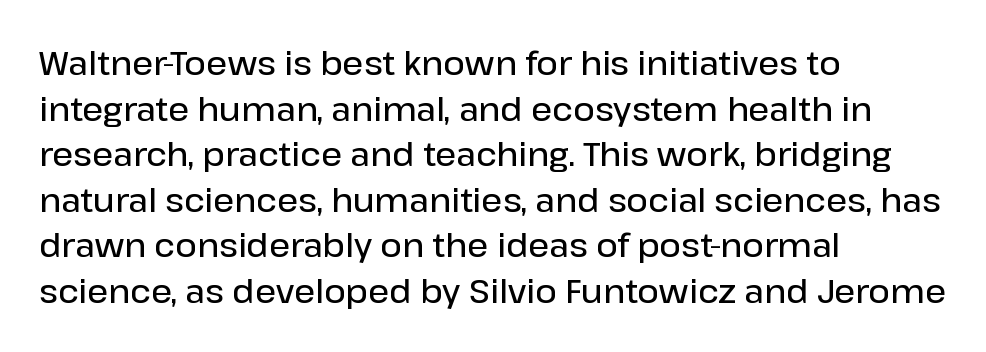
Every row of glyphs begins at an identical x-position on the left. In terms of leading, this rendering sits right in the middle. This sample uses an upright cut, with every glyph sitting square on the baseline. These words are printed semibold, heavier than regular yet not bold. Is this a fixed-width face? No — the glyphs have proportional, varying widths.
